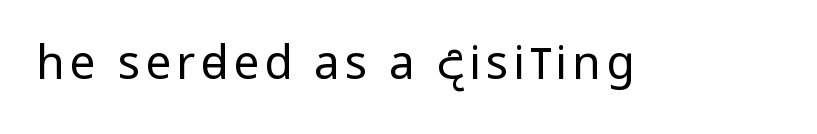
Q: Is the text bold? A: No.
Q: Is the text italic (slanted)? A: No, it is upright.
Q: Is the typeface a serif or a sans-serif typeface? A: Sans-serif.
Q: Is the text underlined? A: No.
Q: Width (condensed, normal, or wide)? A: Condensed.
Q: Stroke contrast? A: Low.
Q: x-height? A: Large.
Q: Monospaced? A: No.
